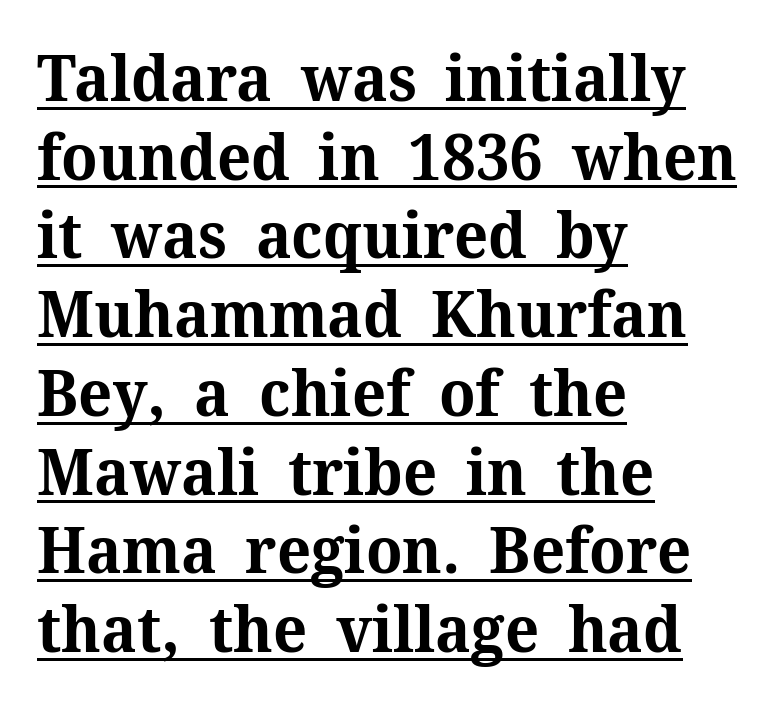
Plenty of ink on the page — the face is bold. Posture: vertical. A typesetter would label this face a serif. Caption: lettering with a line underneath. Tracking value appears to be zero — textbook default spacing. All the whitespace from short lines collects on the right.
